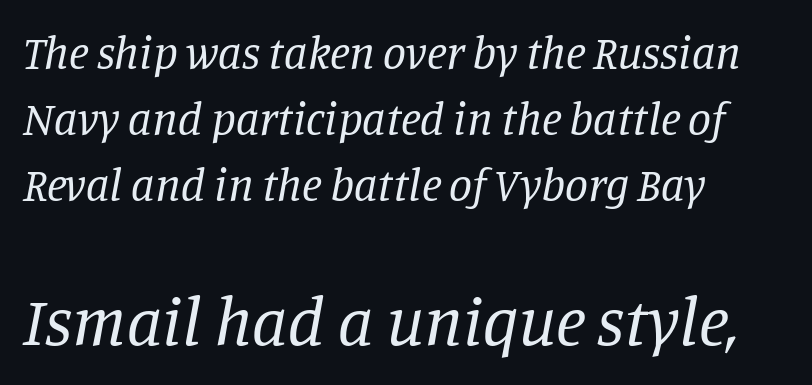
The image shows 69 px regular-weight serif type, italic (leaning right); set left-aligned, normal line spacing (1.44x), normal letter spacing, not underlined; the second (bottom) block is 1.5x larger; low stroke contrast and a large x-height.
